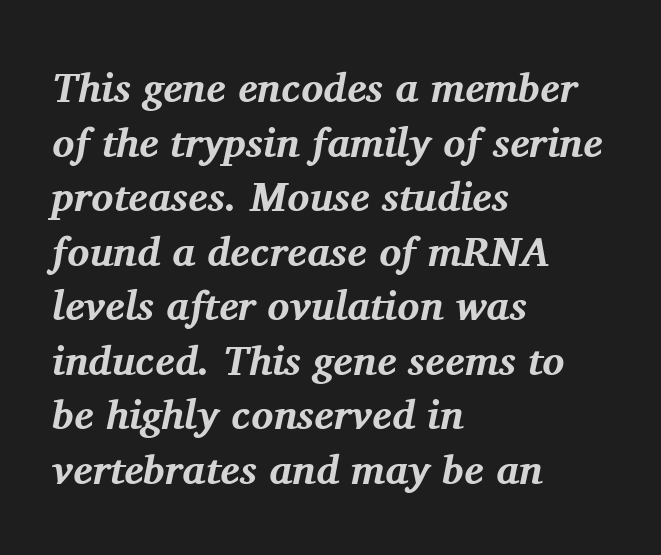
Q: Is the text bold? A: Yes.
Q: Is the text italic (slanted)? A: Yes, it leans right by about 11 degrees.
Q: Is the typeface a serif or a sans-serif typeface? A: Serif.
Q: Is the text underlined? A: No.
Q: How is the paragraph aligned? A: Left-aligned.
Q: Is the spacing between letters normal or unusually wide? A: Normal.
Q: Is the spacing between lines tight, normal or loose? A: Normal.
Q: Width (condensed, normal, or wide)? A: Normal.
Q: Stroke contrast? A: Medium.
Q: x-height? A: Medium.
Q: Monospaced? A: No.
